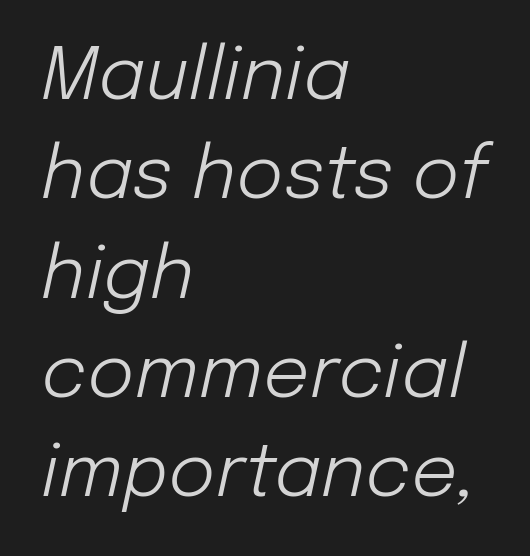
Q: Is the text bold? A: No.
Q: Is the text italic (slanted)? A: Yes, it leans right by about 12 degrees.
Q: Is the text underlined? A: No.
Q: How is the paragraph aligned? A: Left-aligned.
Q: Is the spacing between letters normal or unusually wide? A: Normal.
Q: Is the spacing between lines tight, normal or loose? A: Normal.
Q: Width (condensed, normal, or wide)? A: Normal.
Q: Stroke contrast? A: Low.
Q: x-height? A: Medium.
Q: Monospaced? A: No.
